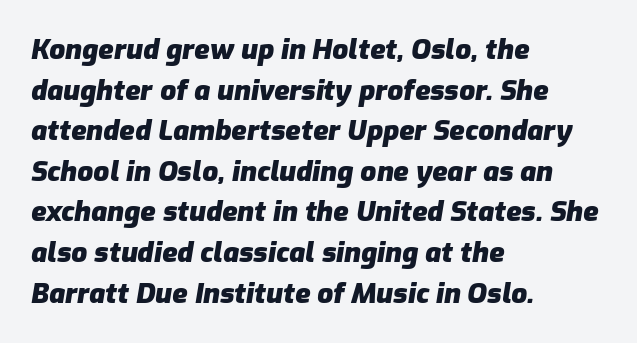
The image shows 28 px heavy type, italic (leaning right); set left-aligned, normal line spacing (1.45x), normal letter spacing, not underlined; low stroke contrast and a medium x-height.
